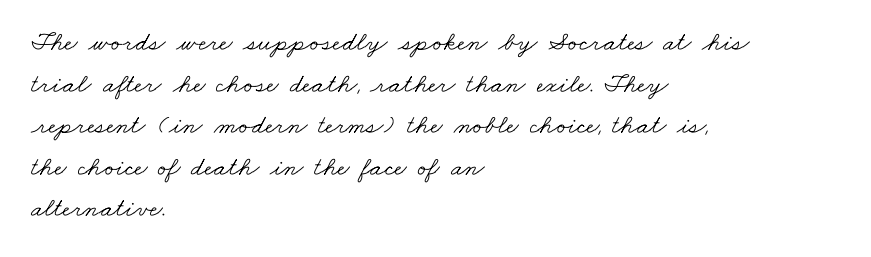
The image shows 27 px text type; set left-aligned, normal line spacing (1.54x), normal letter spacing, not underlined.
